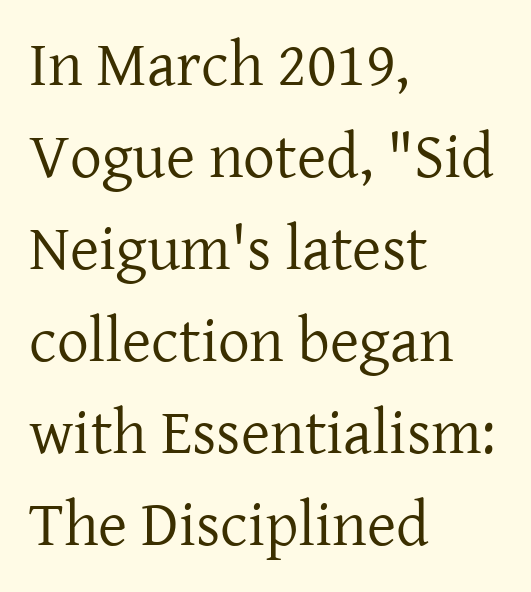
Q: Is the text bold? A: No.
Q: Is the text italic (slanted)? A: No, it is upright.
Q: Is the typeface a serif or a sans-serif typeface? A: Serif.
Q: Is the text underlined? A: No.
Q: How is the paragraph aligned? A: Left-aligned.
Q: Is the spacing between letters normal or unusually wide? A: Normal.
Q: Is the spacing between lines tight, normal or loose? A: Normal.
Q: Width (condensed, normal, or wide)? A: Normal.
Q: Stroke contrast? A: Low.
Q: x-height? A: Medium.
Q: Monospaced? A: No.
